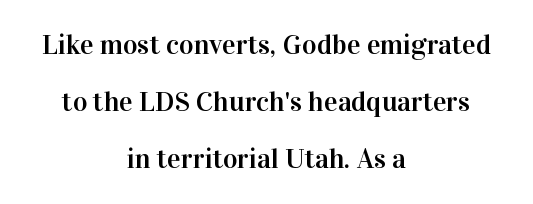
The passage shown is typed in a proportional face where columns would drift. The paragraph has two soft edges and a firm central axis. Each row of text sits above clean, open space. This sample uses a serif face. These lines keep a tight, regular rhythm from letter to letter.
